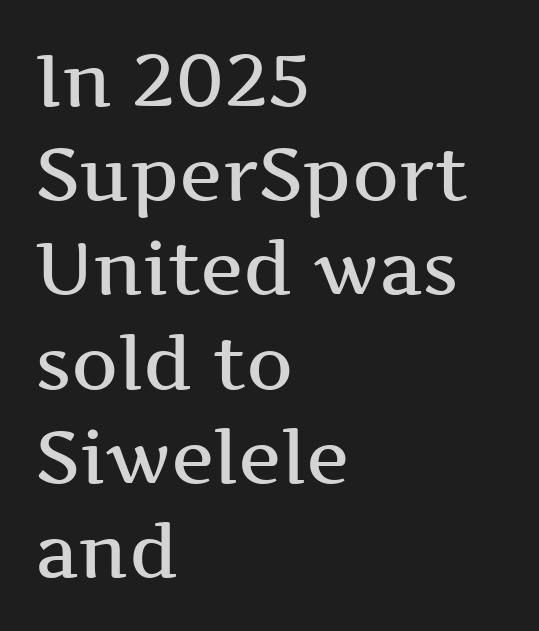
The image shows 73 px semibold, wide serif type, upright; set left-aligned, normal line spacing (1.29x), normal letter spacing, not underlined; medium stroke contrast and a medium x-height.
